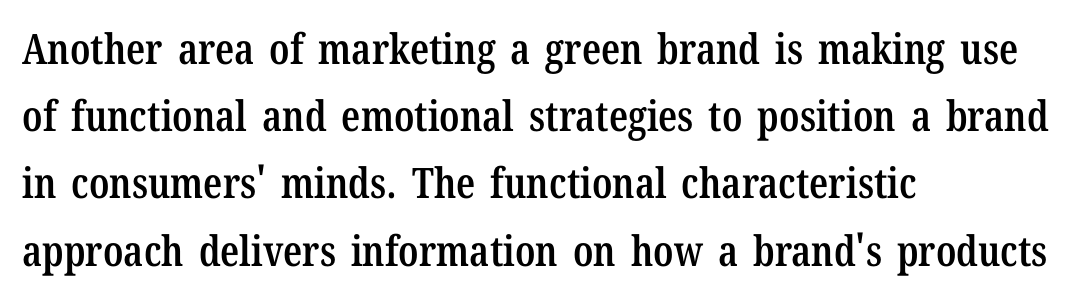
If you drew a line through each stem, it would be perfectly vertical. These lines are rendered in a variable-pitch font. Tracking value appears to be zero — textbook default spacing. Alignment: flush left. The rendering uses a semibold face; strokes are thickened but not to full bold. The space beneath each line is pristine and unruled.
